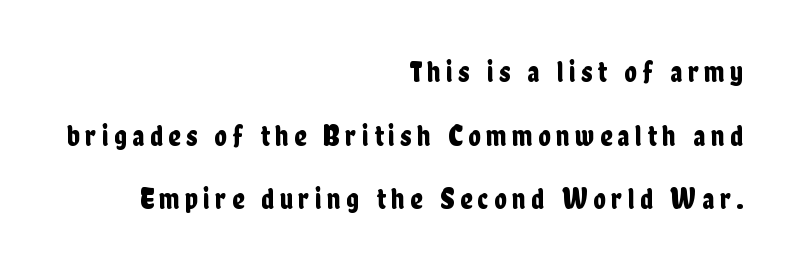
Q: Is the text italic (slanted)? A: No, it is upright.
Q: Is the typeface a serif or a sans-serif typeface? A: Sans-serif.
Q: Is the text underlined? A: No.
Q: How is the paragraph aligned? A: Right-aligned.
Q: Is the spacing between lines tight, normal or loose? A: Loose.
Q: Width (condensed, normal, or wide)? A: Condensed.
Q: Stroke contrast? A: Low.
Q: x-height? A: Medium.
Q: Monospaced? A: No.
